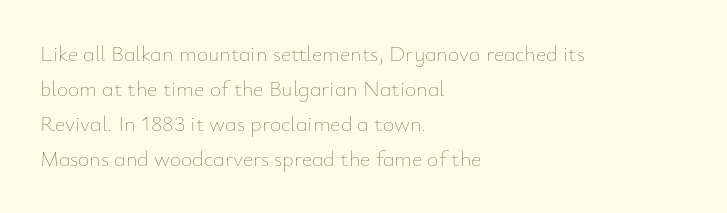
Every stem runs plumb, perpendicular to the baseline. Ink coverage per letter is moderate at most. Does extra space separate the letters? No, they use regular spacing. Line starts are locked; line ends wander. If you measured baseline to baseline, you'd find a middling distance.
